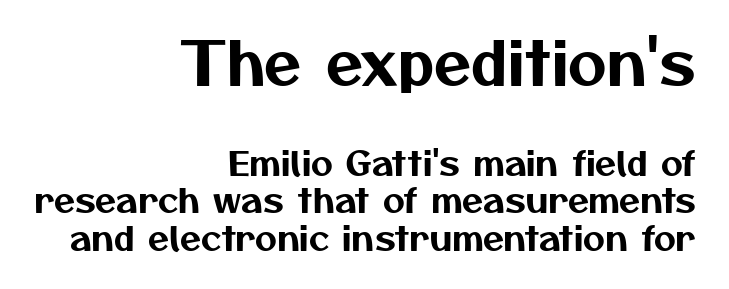
There is no visible air inserted between adjacent glyphs. A typesetter would call this proportional, since set widths differ per character. The passage shown stacks its lines with hardly any gap. Is this a sans? Yes — the strokes have no serifs. Whoever set this made the first block the dominant, larger element.
